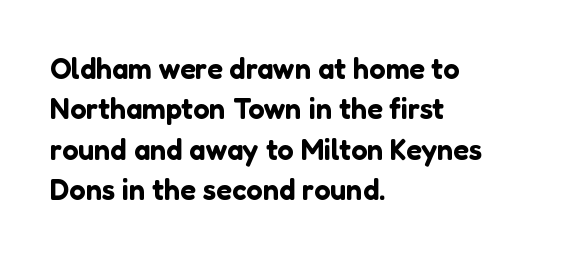
{"serif": "no", "italic": "no", "width": "normal", "stroke_contrast": "low", "x_height": "medium", "monospaced": "no", "underline": "no", "align": "left", "line_spacing": "normal", "line_spacing_ratio": 1.39, "letter_spacing": "normal", "letter_spacing_em": 0.0, "glyph_px": 29}
